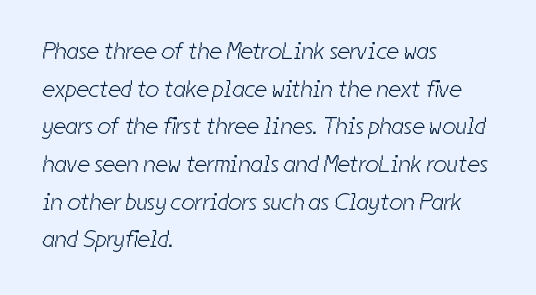
The image shows 24 px text type; set left-aligned, normal line spacing (1.57x), normal letter spacing, not underlined.
